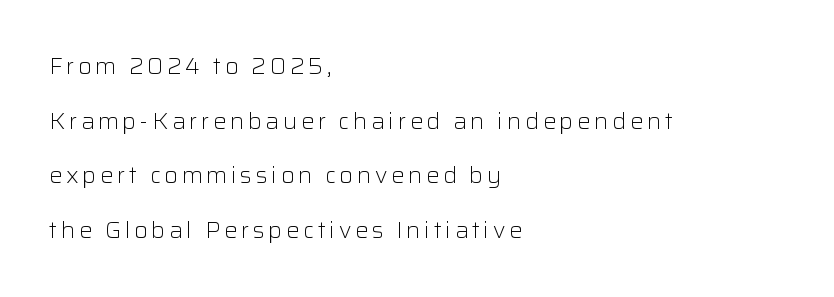
The image shows 22 px text type, upright; set left-aligned, loose line spacing (2.48x), not underlined.
